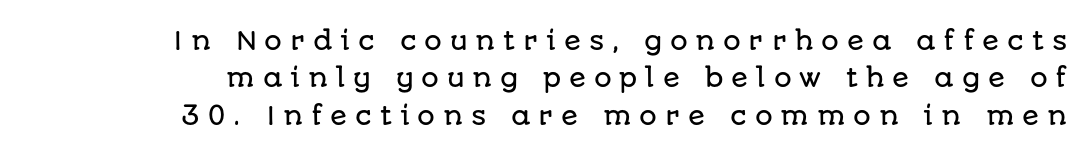
{"italic": "no", "underline": "no", "line_spacing": "normal", "line_spacing_ratio": 1.5, "letter_spacing": "wide", "letter_spacing_em": 0.31, "glyph_px": 25}
